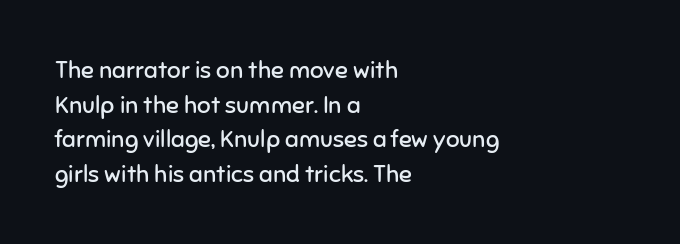
{"italic": "no", "bold": "no", "underline": "no", "align": "left", "line_spacing": "normal", "line_spacing_ratio": 1.44, "letter_spacing": "normal", "letter_spacing_em": 0.0, "glyph_px": 24}
